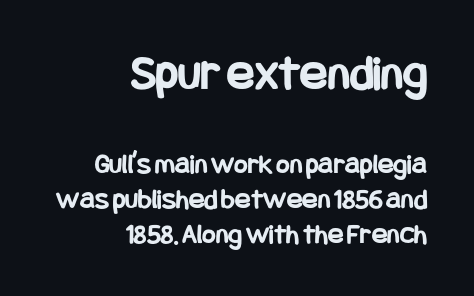
The image shows 51 px bold, condensed sans-serif type, upright; set right-aligned, line spacing 1.2x, normal letter spacing, not underlined; the first (top) block is 1.76x larger; low stroke contrast and a large x-height.
